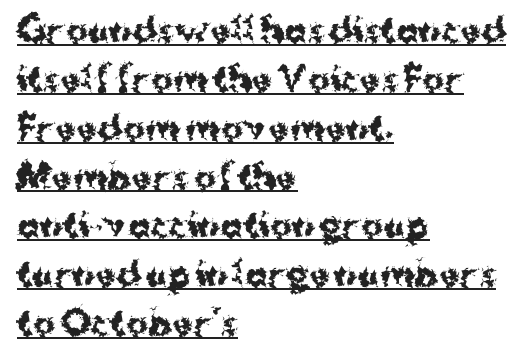
The image shows 33 px bold sans-serif type, upright; set left-aligned, normal line spacing (1.48x), normal letter spacing, underlined; medium stroke contrast and a medium x-height.
